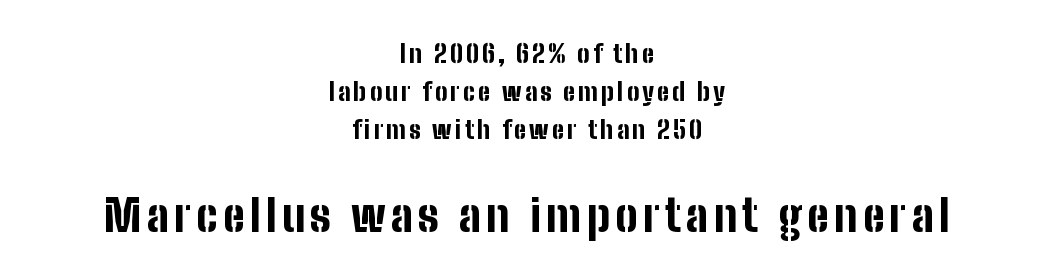
{"serif": "no", "italic": "no", "bold": "yes", "weight": "bold", "width": "condensed", "stroke_contrast": "low", "x_height": "medium", "monospaced": "no", "underline": "no", "align": "center", "line_spacing": "normal", "line_spacing_ratio": 1.53, "larger_block": "second", "size_ratio": 1.76, "glyph_px": 44}
